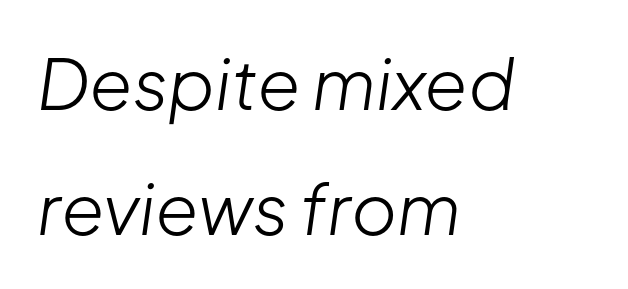
Q: Is the text bold? A: No.
Q: Is the text italic (slanted)? A: Yes, it leans right by about 8 degrees.
Q: Is the text underlined? A: No.
Q: How is the paragraph aligned? A: Left-aligned.
Q: Is the spacing between letters normal or unusually wide? A: Normal.
Q: Width (condensed, normal, or wide)? A: Normal.
Q: Stroke contrast? A: Low.
Q: x-height? A: Medium.
Q: Monospaced? A: No.
